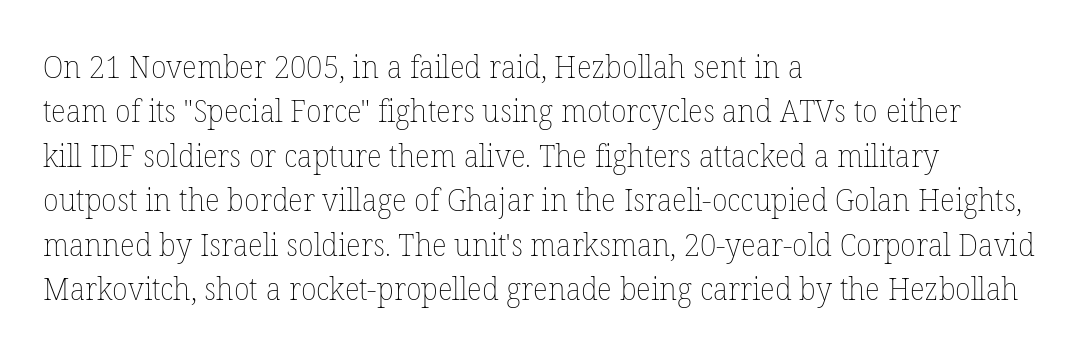
The image shows 32 px thin type, upright; set left-aligned, normal line spacing (1.39x), normal letter spacing, not underlined; low stroke contrast and a medium x-height.
